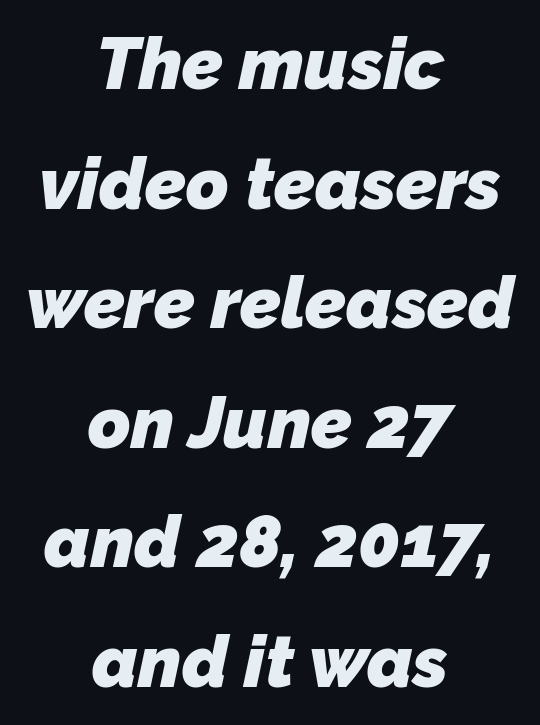
{"serif": "no", "bold": "yes", "weight": "heavy", "width": "normal", "stroke_contrast": "low", "x_height": "medium", "monospaced": "no", "underline": "no", "align": "center", "line_spacing": "normal", "line_spacing_ratio": 1.66, "letter_spacing": "normal", "letter_spacing_em": 0.0, "glyph_px": 72}
